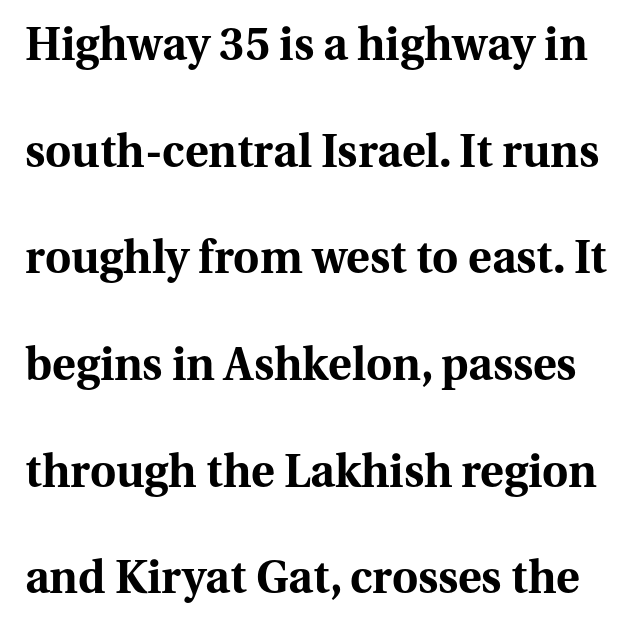
The letters stand upright; this is a roman face. Caption: standard tracking, unaltered. This is serif lettering, the kind often seen in printed books. Regarding leading, the lines here are spaced well apart.
